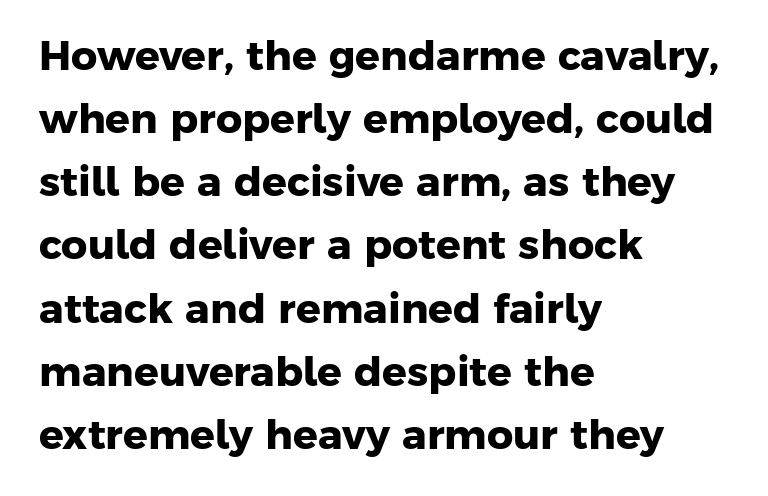
Check the space under the baseline: it is left empty. In terms of weight, the rendering is a true, heavy bold. Is this a fixed-width face? No — the glyphs have proportional, varying widths. Is the letter spacing exaggerated? No — it looks like the ordinary default. Does the copy run flush right? No — it runs flush left.
